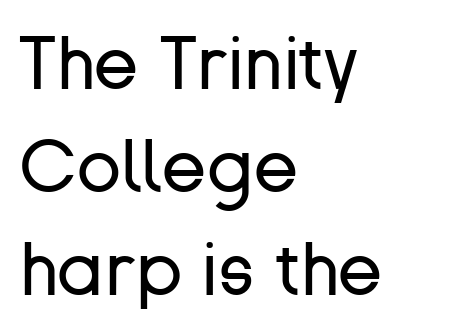
Short note: letters normally spaced. A typesetter would call this proportional, since set widths differ per character. The characters display no serif detailing; their extremities are plain. Whoever set this chose a conventional vertical rhythm.
